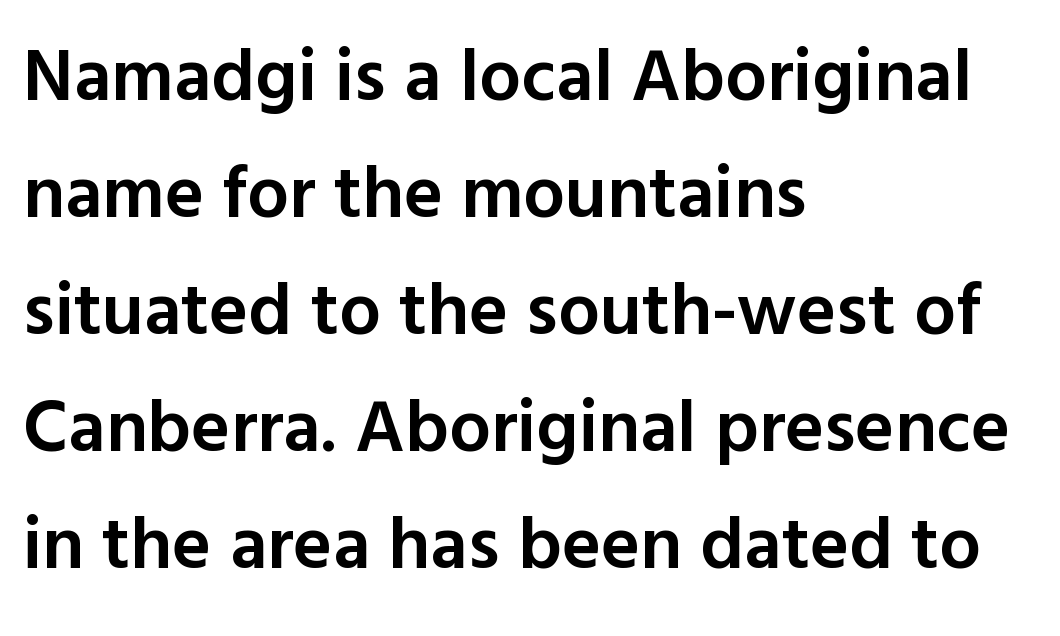
Q: Is the text bold? A: Semi-bold.
Q: Is the text italic (slanted)? A: No, it is upright.
Q: Is the typeface a serif or a sans-serif typeface? A: Sans-serif.
Q: Is the text underlined? A: No.
Q: How is the paragraph aligned? A: Left-aligned.
Q: Is the spacing between letters normal or unusually wide? A: Normal.
Q: Is the spacing between lines tight, normal or loose? A: Normal.
Q: Width (condensed, normal, or wide)? A: Normal.
Q: x-height? A: Medium.
Q: Monospaced? A: No.
